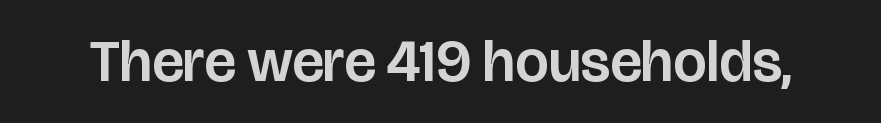
Here the glyphs are tracked normally, forming tight word shapes. A typesetter would mark this as roman, not italic. Serif or sans? Sans — the stroke terminals are bare. The face used here is proportionally spaced, like ordinary book or web type. Glance below the letters and you will spot only blank space.
